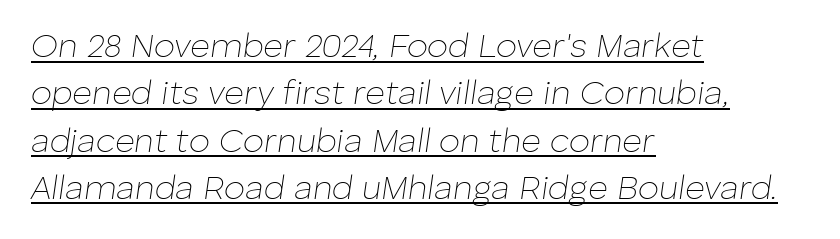
The image shows 34 px thin type, italic (leaning right); set left-aligned, normal line spacing (1.39x), normal letter spacing, underlined; low stroke contrast and a medium x-height.
